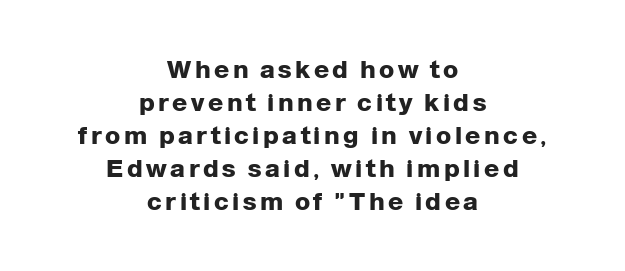
The image shows 25 px bold type, upright; set centered, normal line spacing (1.32x), not underlined.
